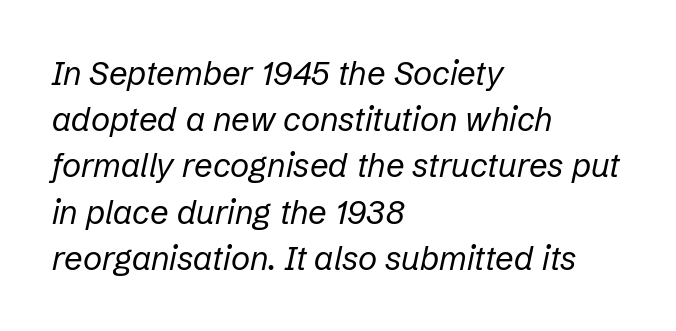
Each word holds together tightly as a unit, with standard inter-letter gaps. Leading: standard. A student would call this left alignment; a typographer would say flush left, rag right. The area under the type is left untouched. You can tell it's italic because the verticals aren't actually vertical. No extra ink here — the face is not bold.
